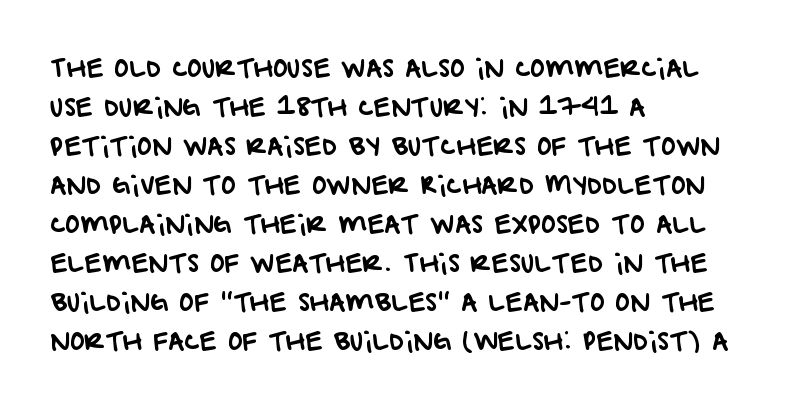
{"underline": "no", "align": "left", "line_spacing": "normal", "line_spacing_ratio": 1.56, "letter_spacing": "normal", "letter_spacing_em": 0.0, "glyph_px": 25}
